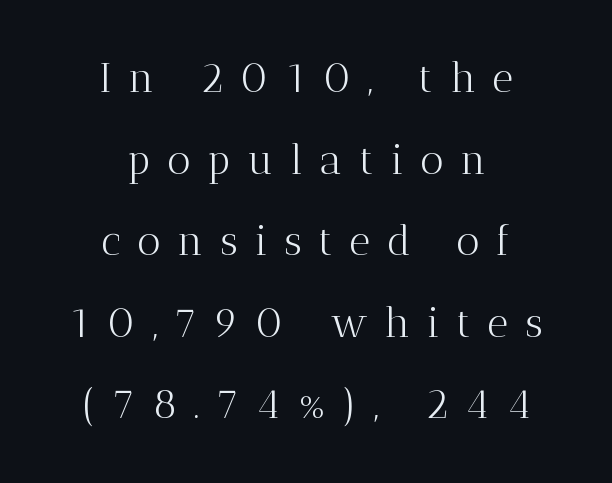
A typesetter would label this face a serif. The passage shown is not underscored anywhere. Here the designer chose a conventional face with non-uniform glyph widths. Weight class: somewhere from thin through regular. The text block is weighted toward neither margin, spreading evenly from the middle.
